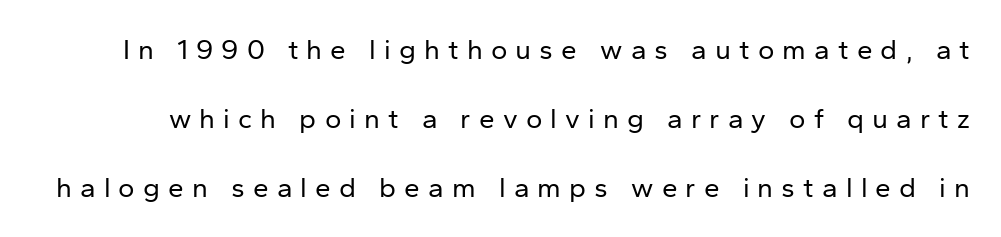
How would I describe the line gaps? Wide and relaxed. The letters advance in unequal steps, a hallmark of proportional type. Is this a heavy cut? Hardly; it is regular or lighter. Rule under the text: the space is simply empty.
